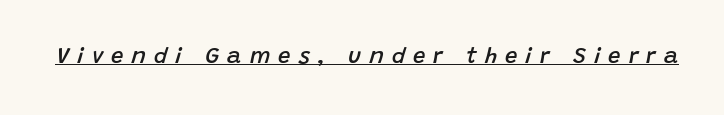
{"italic": "yes", "lean": "right", "slant_degrees": 15, "bold": "semi", "underline": "yes", "letter_spacing": "wide", "letter_spacing_em": 0.37, "glyph_px": 22}
